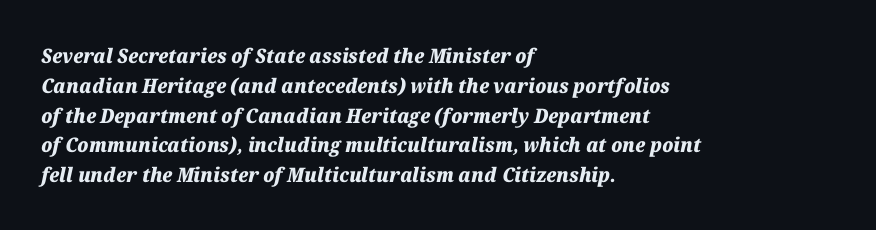
Words appear dense and cohesive because spacing is normal. Anything drawn beneath the words? Only blank space. Regular leading. Students, this is bold: see how much ink each stroke carries.
